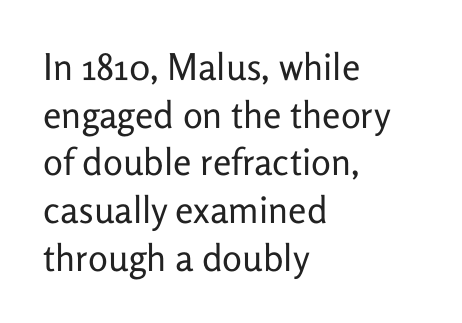
Is this a heavy cut? Hardly; it is regular or lighter. How are the letters spaced? Ordinarily, with no added tracking. The ragged edge is on the right, which tells us the setting is flush left. Characters remain perfectly vertical along every line. This sample has the flowing, uneven cadence of proportional lettering. The area under the type is left untouched.
